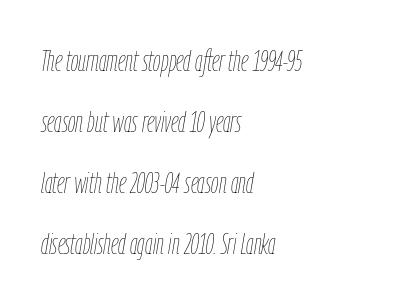
Q: Is the text bold? A: No.
Q: Is the text italic (slanted)? A: Yes, it leans right by about 9 degrees.
Q: Is the text underlined? A: No.
Q: How is the paragraph aligned? A: Left-aligned.
Q: Is the spacing between letters normal or unusually wide? A: Normal.
Q: Is the spacing between lines tight, normal or loose? A: Loose.
Q: Width (condensed, normal, or wide)? A: Condensed.
Q: Stroke contrast? A: Low.
Q: x-height? A: Medium.
Q: Monospaced? A: No.
